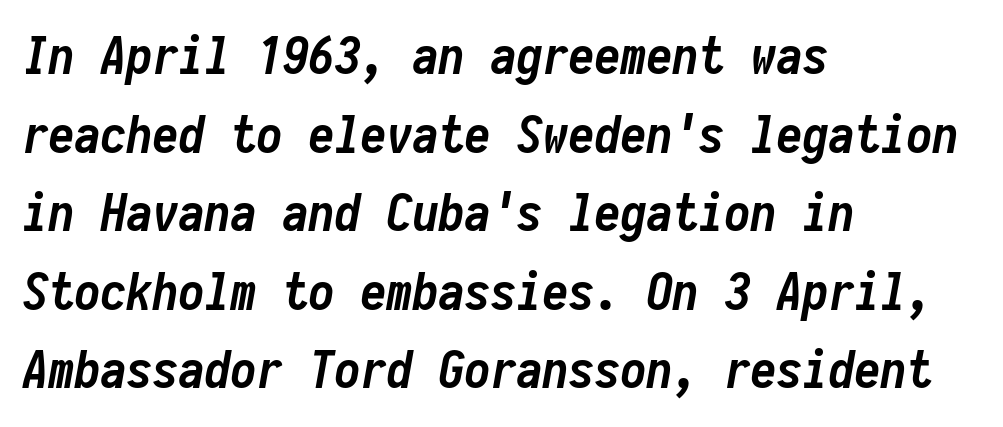
Q: Is the text bold? A: Yes.
Q: Is the text italic (slanted)? A: Yes, it leans right by about 10 degrees.
Q: Is the text underlined? A: No.
Q: How is the paragraph aligned? A: Left-aligned.
Q: Is the spacing between letters normal or unusually wide? A: Normal.
Q: Is the spacing between lines tight, normal or loose? A: Normal.
Q: Width (condensed, normal, or wide)? A: Condensed.
Q: Stroke contrast? A: Low.
Q: x-height? A: Medium.
Q: Monospaced? A: Yes.
